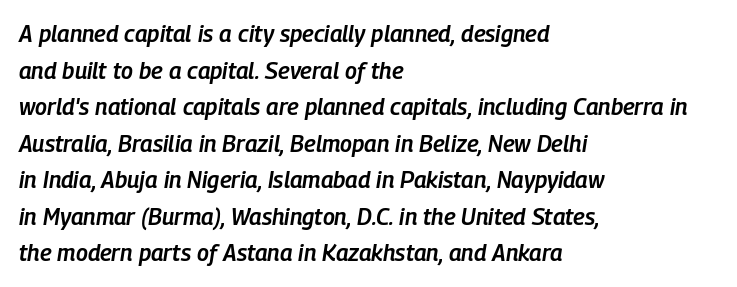
The image shows 23 px text type, italic (leaning right); set left-aligned, normal line spacing (1.59x), normal letter spacing, not underlined.
